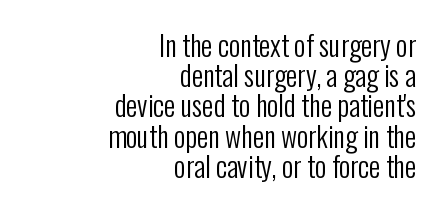
The image shows 28 px regular-weight, condensed sans-serif type, upright; set right-aligned, tight line spacing (1.08x), normal letter spacing, not underlined; low stroke contrast and a medium x-height.
